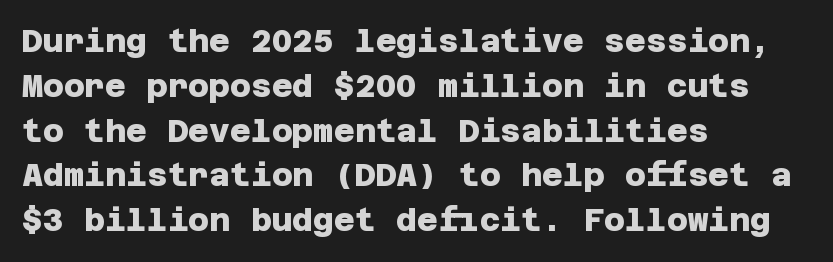
What weight is shown? A full bold with thick strokes. The passage shown is typeset with a sans-serif family. Regular leading. This rendering leaves character spacing at its baseline value. Horizontally, the lines are justified to the leading edge only. Each row of text sits above clean, open space.
